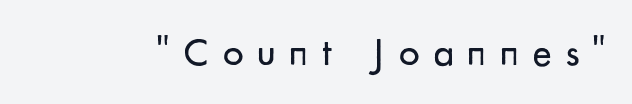
Q: Is the text bold? A: No.
Q: Is the text italic (slanted)? A: No, it is upright.
Q: Is the typeface a serif or a sans-serif typeface? A: Sans-serif.
Q: Is the text underlined? A: No.
Q: Is the spacing between letters normal or unusually wide? A: Unusually wide.
Q: Width (condensed, normal, or wide)? A: Normal.
Q: Stroke contrast? A: Low.
Q: x-height? A: Small.
Q: Monospaced? A: No.
